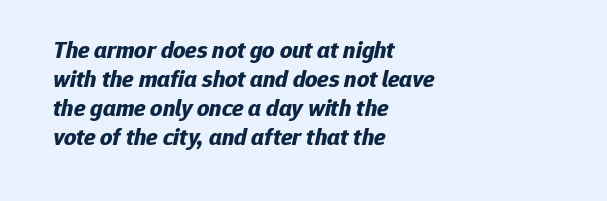
Q: Is the text bold? A: Yes.
Q: Is the text italic (slanted)? A: Yes, it leans right by about 12 degrees.
Q: Is the text underlined? A: No.
Q: How is the paragraph aligned? A: Left-aligned.
Q: Is the spacing between letters normal or unusually wide? A: Normal.
